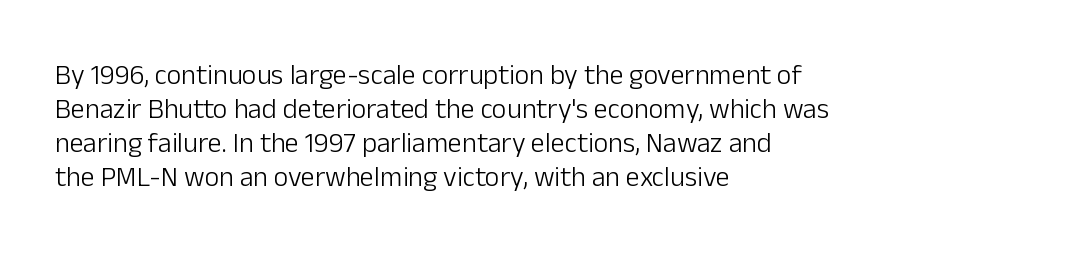
The image shows 28 px light sans-serif type, upright; set left-aligned, line spacing 1.22x, normal letter spacing, not underlined; low stroke contrast and a medium x-height.
